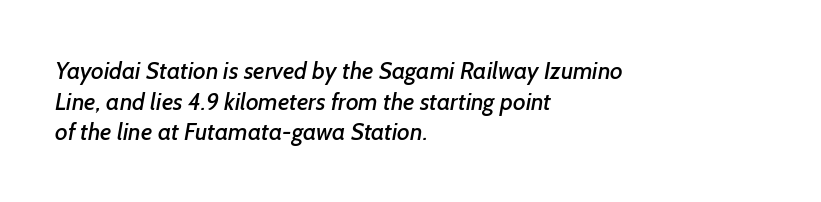
Each row of text sits above clean, open space. Here the glyphs are tracked normally, forming tight word shapes. Rows of type keep a routine distance in the vertical direction. Horizontally, the lines are justified to the leading edge only.
